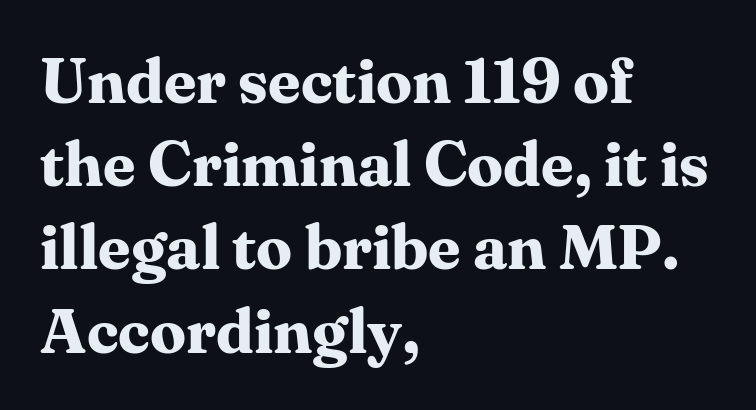
Q: Is the text bold? A: Yes.
Q: Is the text italic (slanted)? A: No, it is upright.
Q: Is the typeface a serif or a sans-serif typeface? A: Serif.
Q: Is the text underlined? A: No.
Q: How is the paragraph aligned? A: Left-aligned.
Q: Is the spacing between letters normal or unusually wide? A: Normal.
Q: Is the spacing between lines tight, normal or loose? A: Normal.
Q: Width (condensed, normal, or wide)? A: Normal.
Q: Stroke contrast? A: Medium.
Q: x-height? A: Medium.
Q: Monospaced? A: No.
